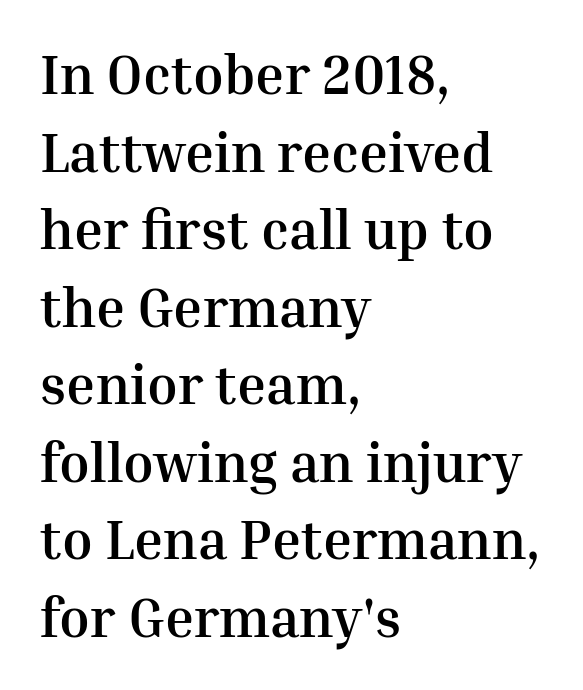
The image shows 55 px semibold serif type, upright; set left-aligned, normal line spacing (1.41x), normal letter spacing, not underlined; medium stroke contrast and a medium x-height.
